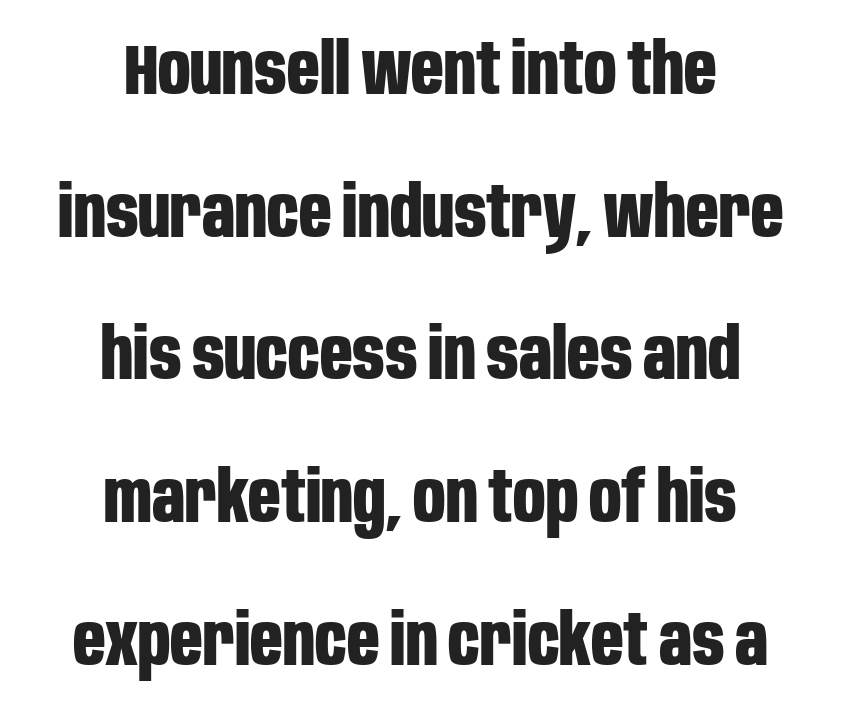
The image shows 71 px bold, condensed sans-serif type, upright; set centered, loose line spacing (2.01x), normal letter spacing, not underlined; low stroke contrast and a large x-height.
